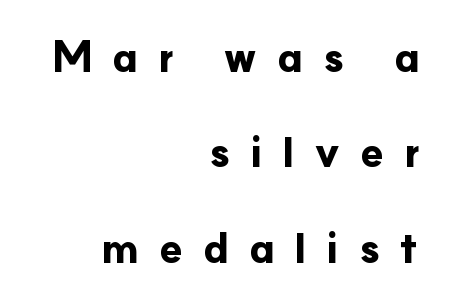
These lines are rendered in a variable-pitch font. Grotesque or geometric, the face here clearly has no serifs. Does extra space separate the letters? Yes, quite a lot of it. The designer dialed line spacing up above the default. Vertical strokes here are truly vertical. Line ends are locked; line starts wander.
